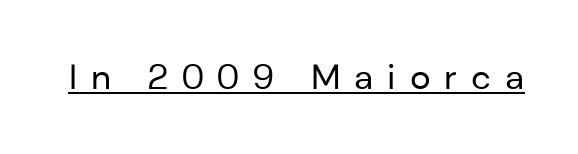
Words appear elongated and porous because spacing is wide. Letters have the restrained weight of plain body copy at most. Quick note: not italic, upright. These lines are rendered in a variable-pitch font.
